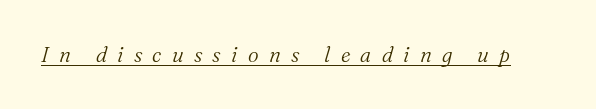
A typographer would call this underscored text. Observe the wide spacing: letters keep a clear distance from each other. The weight would be labelled regular, book, light, or lighter still. Compared with ordinary roman type, these characters are visibly tilted.
